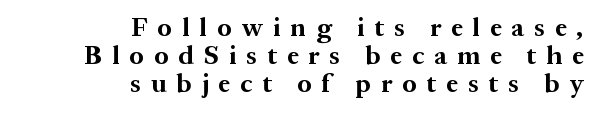
{"italic": "no", "bold": "yes", "underline": "no", "align": "right", "line_spacing": "tight", "line_spacing_ratio": 1.07, "letter_spacing": "wide", "letter_spacing_em": 0.39, "glyph_px": 26}
